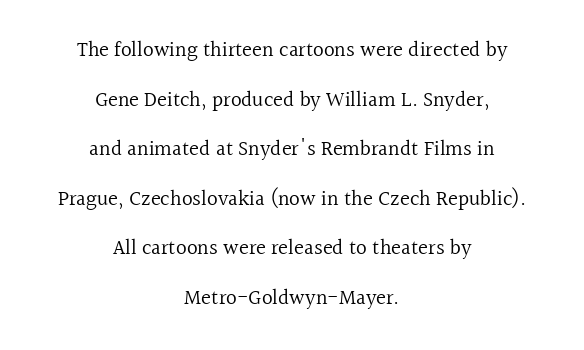
Q: Is the text bold? A: No.
Q: Is the text italic (slanted)? A: No, it is upright.
Q: Is the text underlined? A: No.
Q: How is the paragraph aligned? A: Centered.
Q: Is the spacing between letters normal or unusually wide? A: Normal.
Q: Is the spacing between lines tight, normal or loose? A: Loose.
